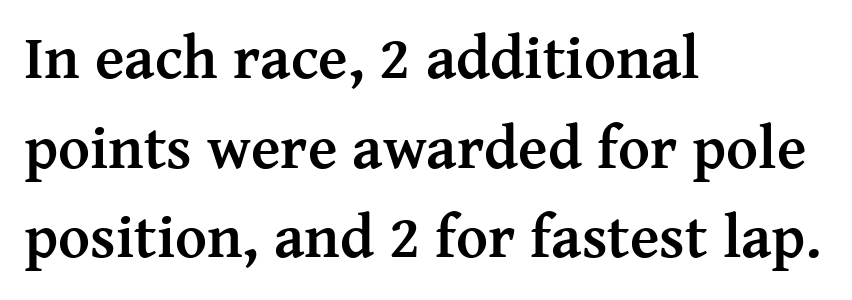
{"serif": "yes", "italic": "no", "bold": "yes", "weight": "semibold", "width": "normal", "stroke_contrast": "medium", "x_height": "medium", "monospaced": "no", "underline": "no", "align": "left", "line_spacing": "normal", "line_spacing_ratio": 1.47, "letter_spacing": "normal", "letter_spacing_em": 0.0, "glyph_px": 61}
